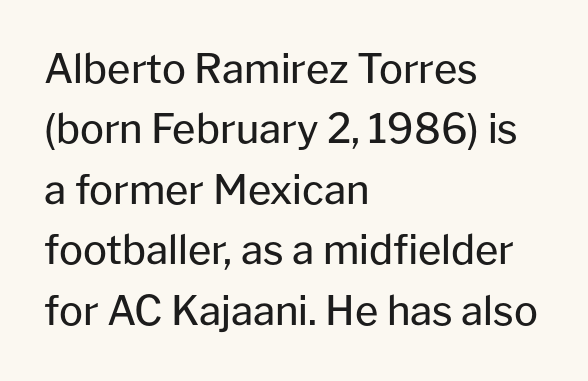
Q: Is the text bold? A: No.
Q: Is the text italic (slanted)? A: No, it is upright.
Q: Is the typeface a serif or a sans-serif typeface? A: Sans-serif.
Q: Is the text underlined? A: No.
Q: How is the paragraph aligned? A: Left-aligned.
Q: Is the spacing between letters normal or unusually wide? A: Normal.
Q: Is the spacing between lines tight, normal or loose? A: Normal.
Q: Width (condensed, normal, or wide)? A: Normal.
Q: Stroke contrast? A: Low.
Q: x-height? A: Medium.
Q: Monospaced? A: No.
